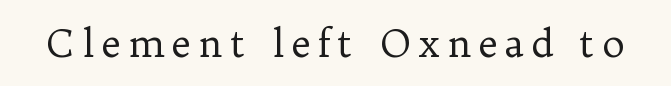
{"serif": "yes", "italic": "no", "bold": "no", "weight": "regular", "width": "normal", "stroke_contrast": "low", "x_height": "medium", "monospaced": "no", "underline": "no", "glyph_px": 38}
